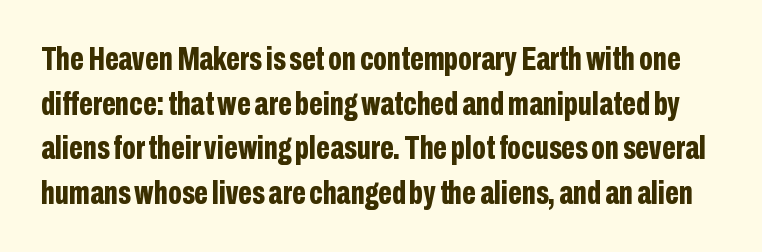
{"serif": "no", "italic": "no", "bold": "yes", "weight": "bold", "width": "condensed", "stroke_contrast": "low", "x_height": "medium", "monospaced": "no", "underline": "no", "line_spacing": "normal", "line_spacing_ratio": 1.35, "letter_spacing": "normal", "letter_spacing_em": 0.0, "glyph_px": 33}
